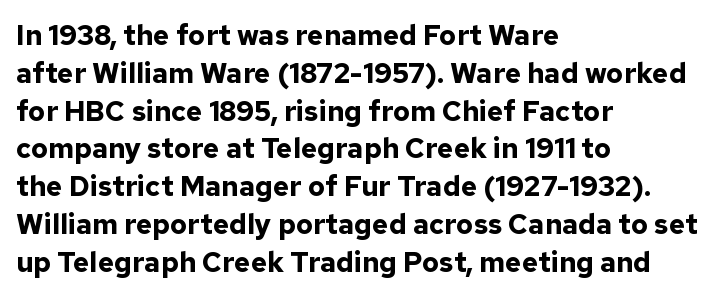
The image shows 28 px bold sans-serif type, upright; set left-aligned, normal line spacing (1.35x), normal letter spacing, not underlined; low stroke contrast and a medium x-height.
